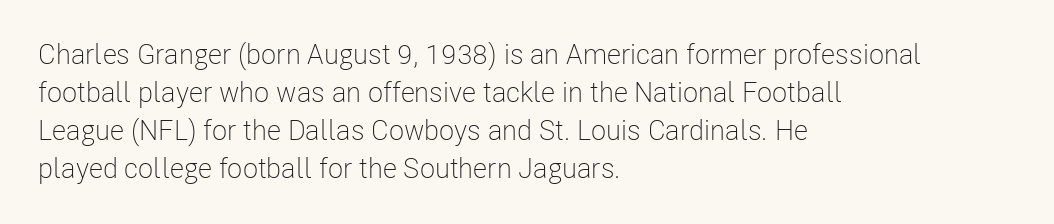
The image shows 28 px light, condensed sans-serif type, upright; set left-aligned, normal line spacing (1.36x), normal letter spacing, not underlined; low stroke contrast and a medium x-height.
